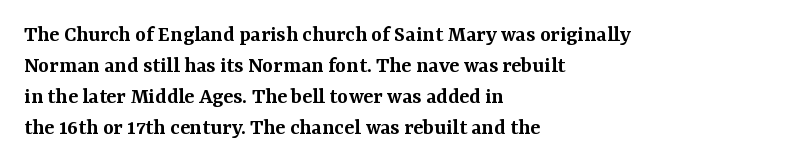
A bare baseline throughout the passage. The gaps between neighbouring characters are ordinary and unremarkable. These lines were composed using upright roman letters. Honestly, the row spacing looks completely unremarkable. In terms of weight, the rendering is demibold, just under bold. The typesetter chose a ragged-right arrangement here.
